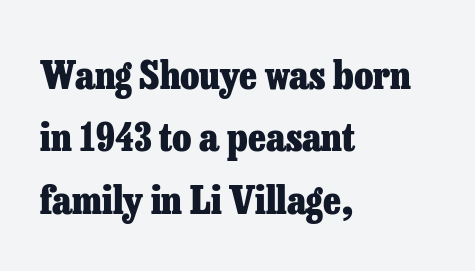
This rendering features lettering with no underline. Line spacing here is normal. A full-strength bold gives these letters their thick strokes. Look at the bottom of the vertical strokes: they flare into serifs here. The text block is weighted toward the left margin, trailing off unevenly rightward. Inter-character spacing is left at the font's built-in metrics.
